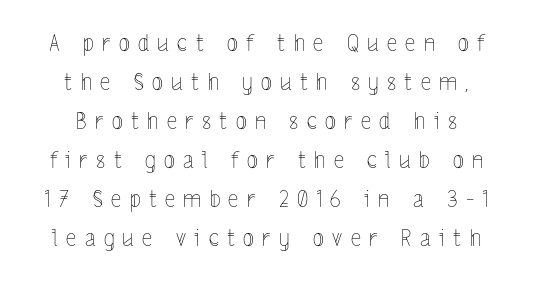
The image shows 23 px text type, upright; set normal line spacing (1.7x), unusually wide letter spacing (+0.36 em), not underlined.
